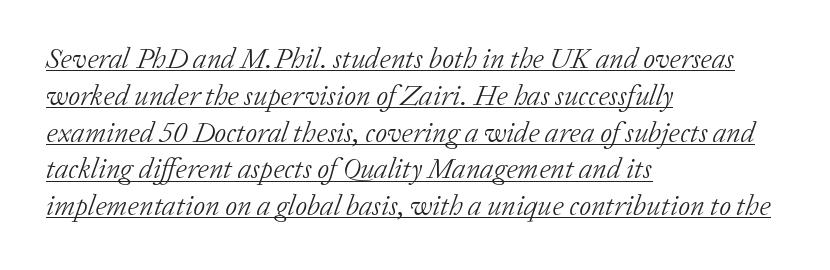
The space between consecutive lines is moderate. Do the characters align in a grid? No, the font is proportional. Every character sits at an angle, as italics do. A typographer would call this underscored text. You could call the tracking neutral — neither tight nor loose. The face looks like a standard text weight, possibly lighter.
